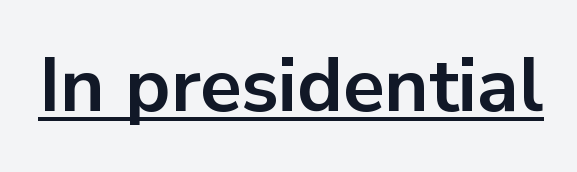
Q: Is the text bold? A: Yes.
Q: Is the text italic (slanted)? A: No, it is upright.
Q: Is the typeface a serif or a sans-serif typeface? A: Sans-serif.
Q: Is the text underlined? A: Yes.
Q: Is the spacing between letters normal or unusually wide? A: Normal.
Q: Width (condensed, normal, or wide)? A: Normal.
Q: Stroke contrast? A: Low.
Q: x-height? A: Medium.
Q: Monospaced? A: No.
